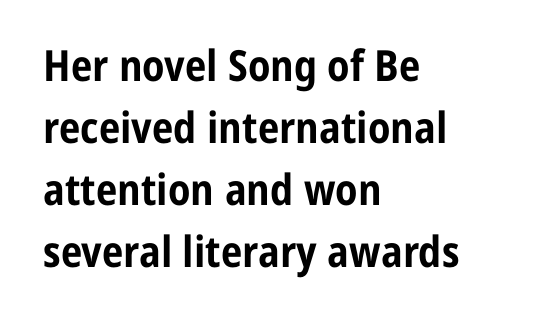
Q: Is the text bold? A: Yes.
Q: Is the text italic (slanted)? A: No, it is upright.
Q: Is the typeface a serif or a sans-serif typeface? A: Sans-serif.
Q: Is the text underlined? A: No.
Q: How is the paragraph aligned? A: Left-aligned.
Q: Is the spacing between letters normal or unusually wide? A: Normal.
Q: Is the spacing between lines tight, normal or loose? A: Normal.
Q: Width (condensed, normal, or wide)? A: Condensed.
Q: Stroke contrast? A: Low.
Q: x-height? A: Medium.
Q: Monospaced? A: No.
